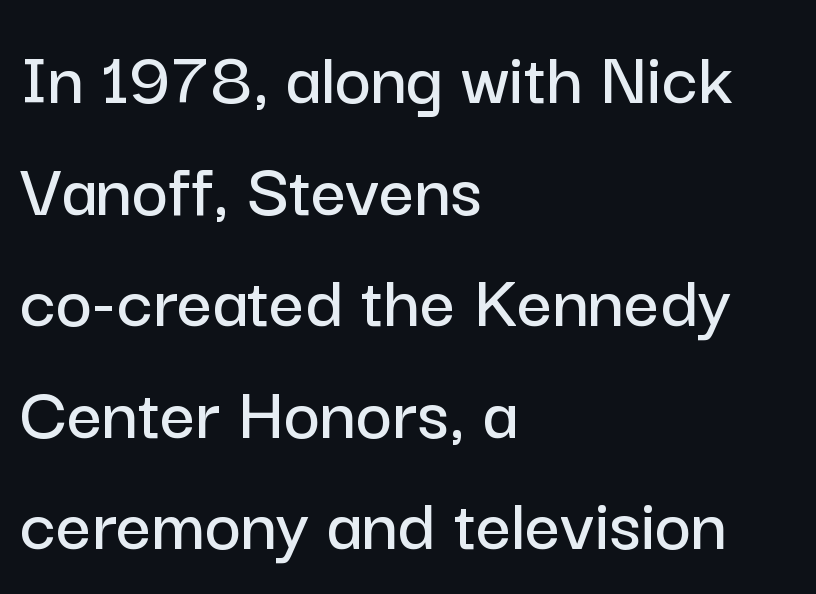
Q: Is the text italic (slanted)? A: No, it is upright.
Q: Is the typeface a serif or a sans-serif typeface? A: Sans-serif.
Q: Is the text underlined? A: No.
Q: How is the paragraph aligned? A: Left-aligned.
Q: Is the spacing between letters normal or unusually wide? A: Normal.
Q: Is the spacing between lines tight, normal or loose? A: Normal.
Q: Width (condensed, normal, or wide)? A: Normal.
Q: Stroke contrast? A: Low.
Q: x-height? A: Medium.
Q: Monospaced? A: No.
